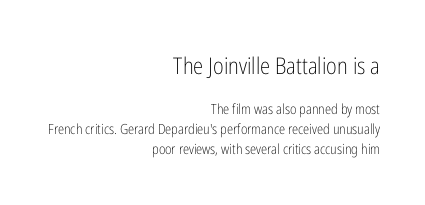
{"italic": "no", "bold": "no", "underline": "no", "align": "right", "line_spacing": "normal", "line_spacing_ratio": 1.43, "letter_spacing": "normal", "letter_spacing_em": 0.0, "larger_block": "first", "size_ratio": 1.64, "glyph_px": 23}
